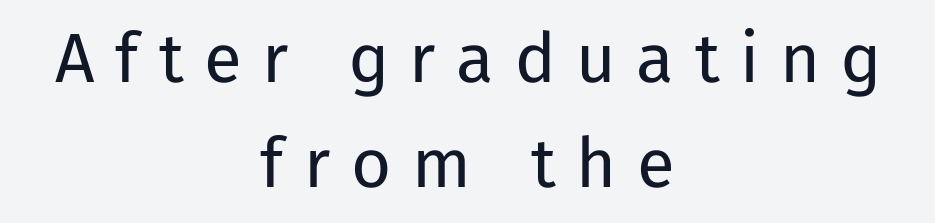
A centered setting, common on invitations and titles, is used for this passage. The letterforms sit at book weight or below. A bare baseline throughout the passage. Proportional: the letters do not fall into vertical columns. To sum up the face: it is a sans, with no serifs. Interline gaps are of average width in this sample.
